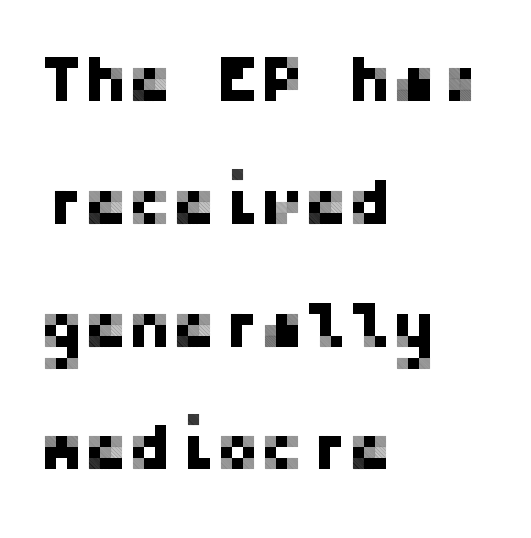
Q: Is the text italic (slanted)? A: No, it is upright.
Q: Is the typeface a serif or a sans-serif typeface? A: Sans-serif.
Q: Is the text underlined? A: No.
Q: How is the paragraph aligned? A: Left-aligned.
Q: Is the spacing between letters normal or unusually wide? A: Normal.
Q: Width (condensed, normal, or wide)? A: Normal.
Q: Stroke contrast? A: Low.
Q: x-height? A: Medium.
